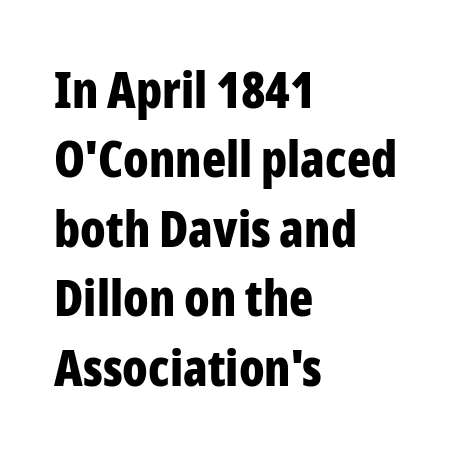
Stroke thickness is high; the sample reads as a true bold. Vertical strokes here are truly vertical. The rendering uses natural spacing where letterforms have individual widths. Between one letter and the next there's only the usual sliver of space. A bare baseline throughout the passage.
